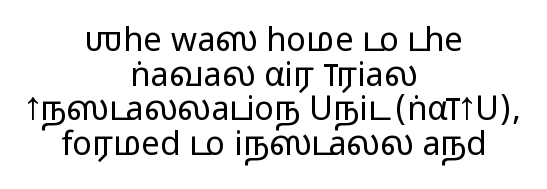
The image shows 33 px light, wide sans-serif type, upright; set centered, tight line spacing (1.05x), normal letter spacing, not underlined; low stroke contrast and a medium x-height.
